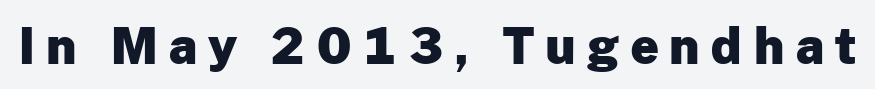
{"serif": "no", "italic": "no", "bold": "yes", "weight": "heavy", "width": "normal", "stroke_contrast": "low", "x_height": "medium", "monospaced": "no", "underline": "no", "letter_spacing": "wide", "letter_spacing_em": 0.23, "glyph_px": 49}
